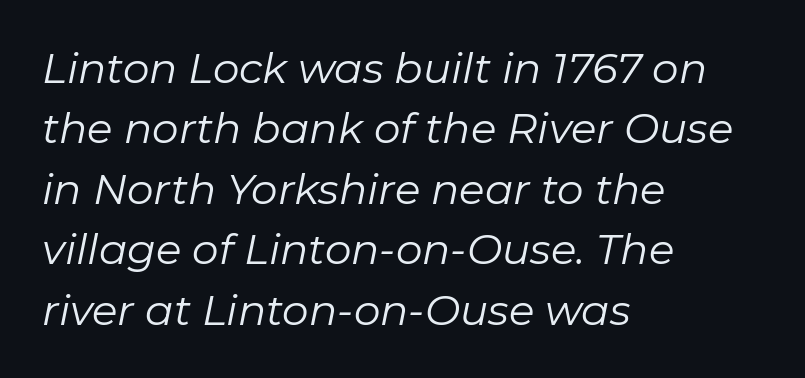
The image shows 42 px regular-weight type, italic (leaning right); set left-aligned, normal line spacing (1.44x), normal letter spacing, not underlined; low stroke contrast and a medium x-height.
